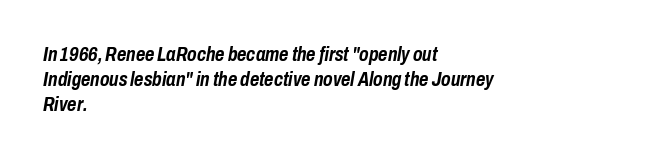
The image shows 20 px bold type, italic (leaning right); set left-aligned, line spacing 1.24x, normal letter spacing, not underlined.
